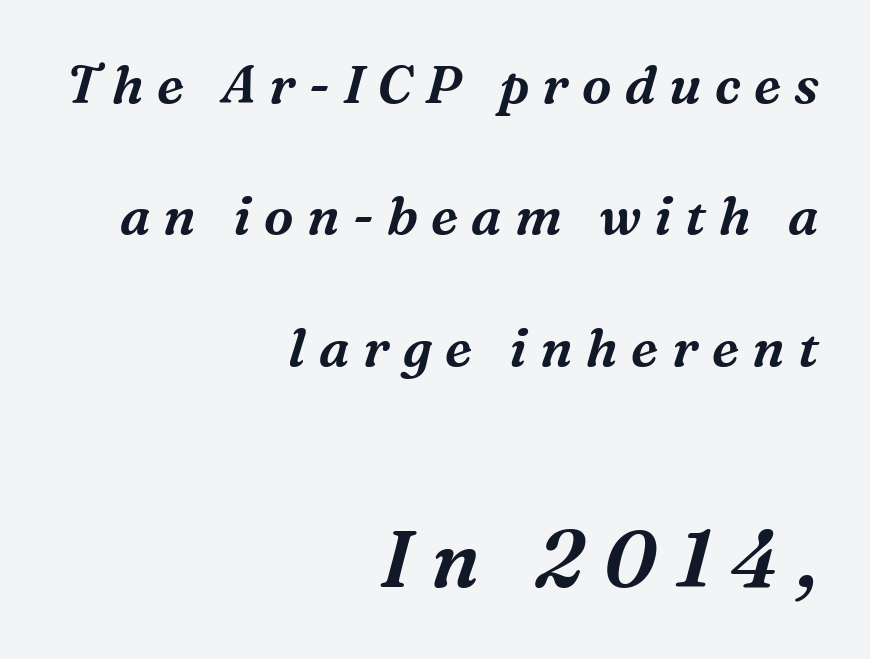
Airy leading. Visually, the bottom section dominates because its glyphs are scaled up. Compared with a flush-left layout, this one pins lines to the opposite, right side. The gap between lines stays unmarked. The face used here is proportionally spaced, like ordinary book or web type.
